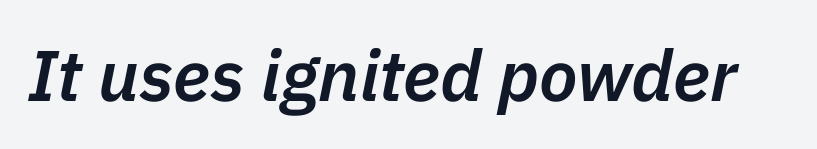
The image shows 71 px semibold type, italic (leaning right); set normal letter spacing, not underlined; low stroke contrast and a medium x-height.
